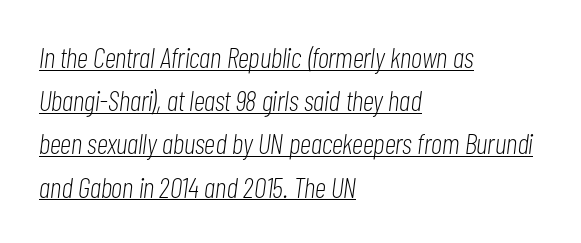
In terms of posture, this sample is oblique. Here the designer chose a conventional face with non-uniform glyph widths. The typesetter has applied underlining to the passage shown. Default kerning and tracking; the words read as compact shapes.
